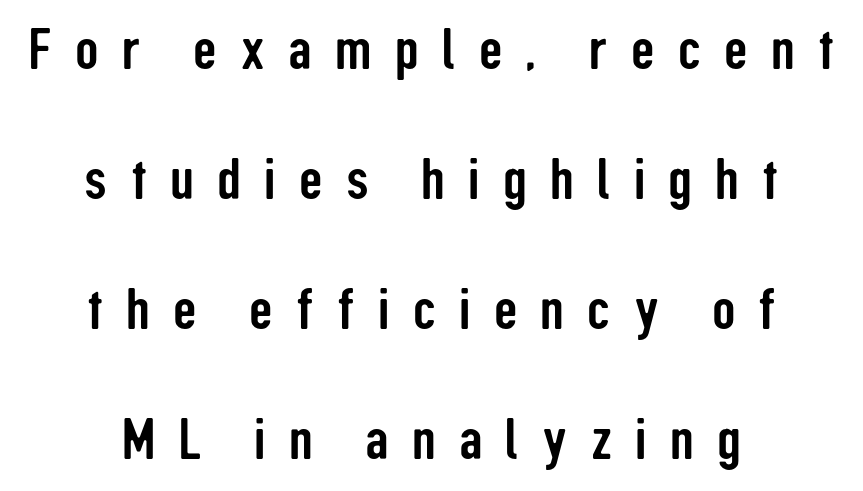
Airy leading. The rendering positions every line midway between the sides. Short note: letters widely spaced. Unlike a traditional serif, this face leaves its strokes unadorned. The gap between lines stays unmarked.
